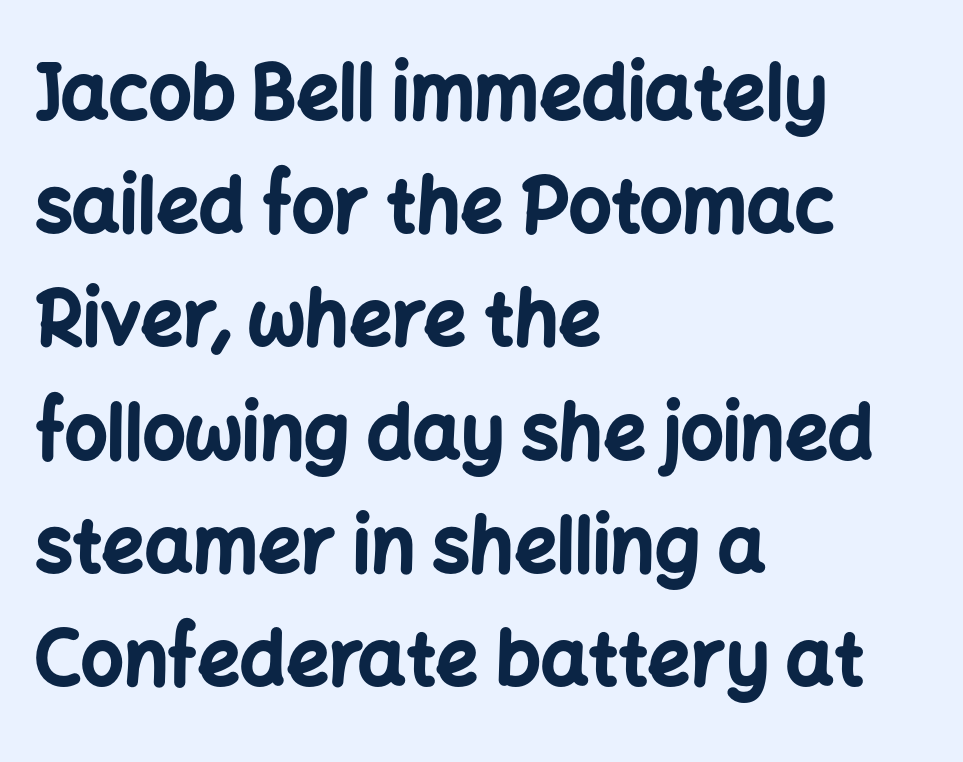
{"serif": "no", "italic": "no", "bold": "yes", "weight": "bold", "width": "normal", "stroke_contrast": "low", "x_height": "medium", "monospaced": "no", "underline": "no", "align": "left", "line_spacing": "normal", "line_spacing_ratio": 1.51, "letter_spacing": "normal", "letter_spacing_em": 0.0, "glyph_px": 75}
